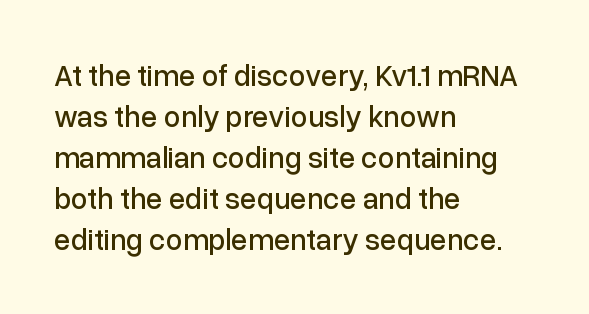
{"serif": "no", "italic": "no", "width": "normal", "stroke_contrast": "low", "x_height": "medium", "monospaced": "no", "underline": "no", "align": "left", "line_spacing": "normal", "line_spacing_ratio": 1.37, "letter_spacing": "normal", "letter_spacing_em": 0.0, "glyph_px": 30}
